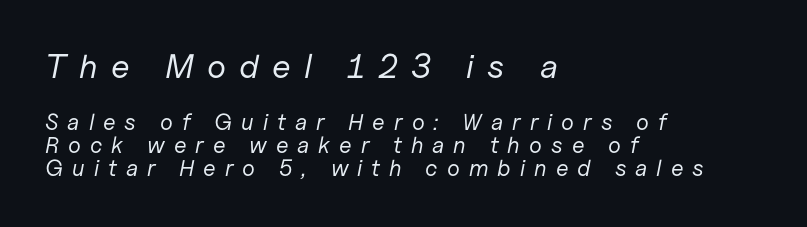
Is this a heavy cut? Hardly; it is regular or lighter. Think of a printed novel: that variable character pitch is what you see here. Yep, that's italic — everything's leaning. These lines stack with their left ends in a neat column. Which chunk is bigger? The first one — the top block dwarfs the bottom.
